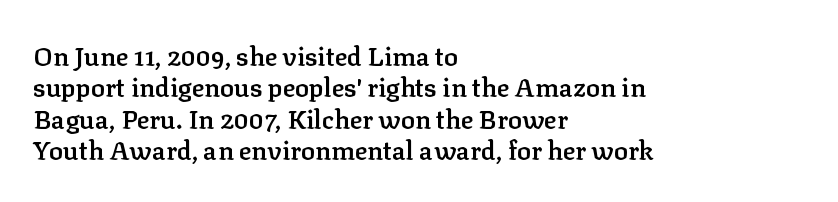
{"italic": "no", "bold": "semi", "underline": "no", "align": "left", "line_spacing_ratio": 1.21, "letter_spacing": "normal", "letter_spacing_em": 0.0, "glyph_px": 26}
